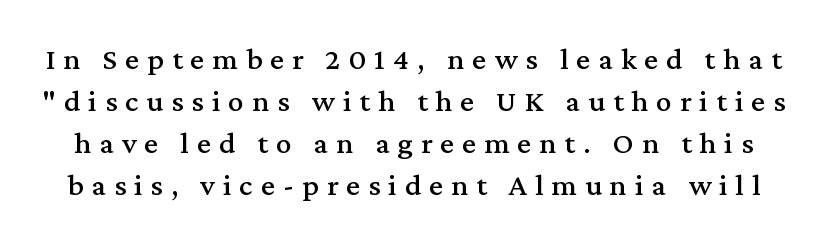
Q: Is the text italic (slanted)? A: No, it is upright.
Q: Is the typeface a serif or a sans-serif typeface? A: Serif.
Q: Is the text underlined? A: No.
Q: Is the spacing between letters normal or unusually wide? A: Unusually wide.
Q: Is the spacing between lines tight, normal or loose? A: Normal.
Q: Width (condensed, normal, or wide)? A: Normal.
Q: Stroke contrast? A: Medium.
Q: x-height? A: Medium.
Q: Monospaced? A: No.
